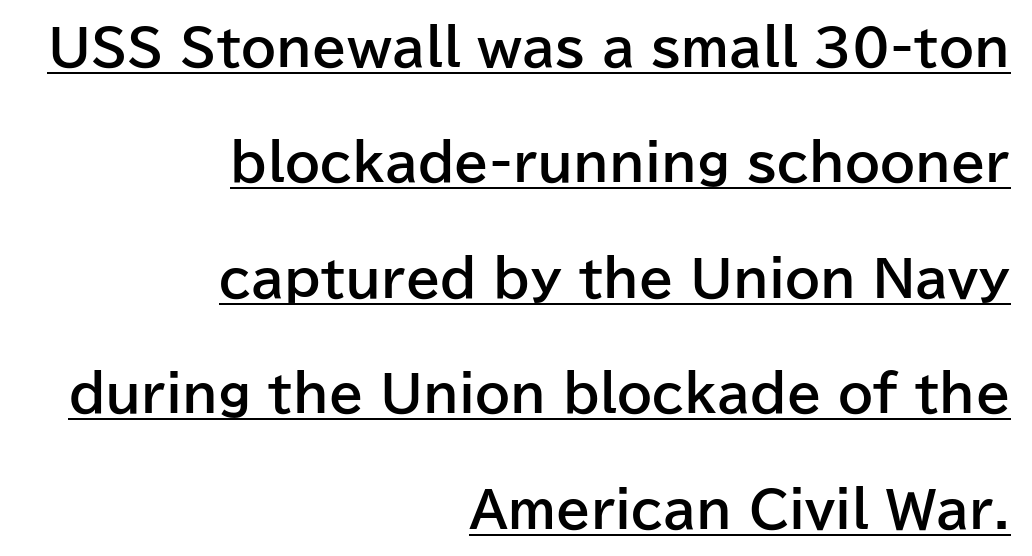
When letters stand straight like this, we call the style roman or upright. The rendering uses the underline text-decoration. The passage is arranged like a letterhead date or caption credit — flush right. The passage shown is typed in a proportional face where columns would drift.
